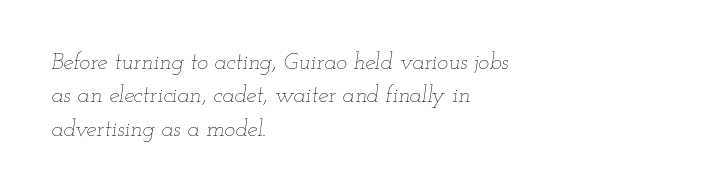
Q: Is the text bold? A: No.
Q: Is the text italic (slanted)? A: Yes, it leans right by about 12 degrees.
Q: Is the text underlined? A: No.
Q: How is the paragraph aligned? A: Left-aligned.
Q: Is the spacing between letters normal or unusually wide? A: Normal.
Q: Is the spacing between lines tight, normal or loose? A: Normal.
